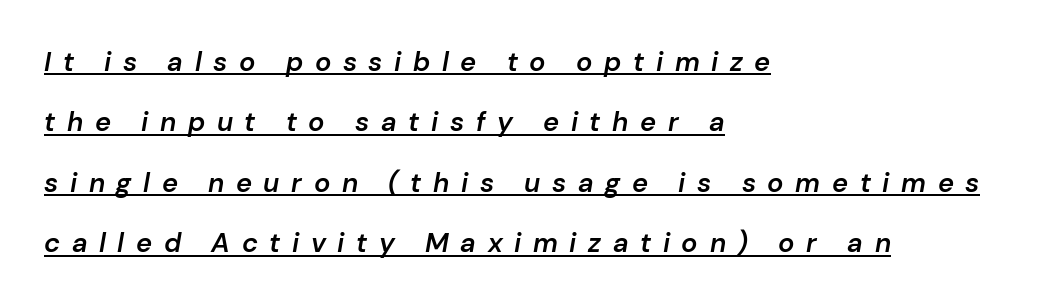
Q: Is the text bold? A: Semi-bold.
Q: Is the text italic (slanted)? A: Yes, it leans right by about 10 degrees.
Q: Is the text underlined? A: Yes.
Q: How is the paragraph aligned? A: Left-aligned.
Q: Is the spacing between letters normal or unusually wide? A: Unusually wide.
Q: Is the spacing between lines tight, normal or loose? A: Loose.
